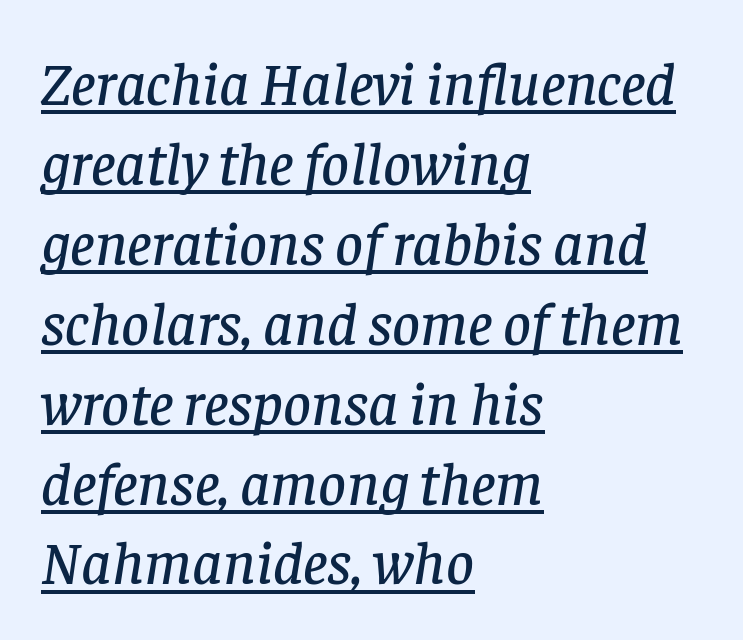
Q: Is the text italic (slanted)? A: Yes, it leans right by about 8 degrees.
Q: Is the typeface a serif or a sans-serif typeface? A: Serif.
Q: Is the text underlined? A: Yes.
Q: How is the paragraph aligned? A: Left-aligned.
Q: Is the spacing between letters normal or unusually wide? A: Normal.
Q: Is the spacing between lines tight, normal or loose? A: Normal.
Q: Width (condensed, normal, or wide)? A: Normal.
Q: Stroke contrast? A: Low.
Q: x-height? A: Large.
Q: Monospaced? A: No.
